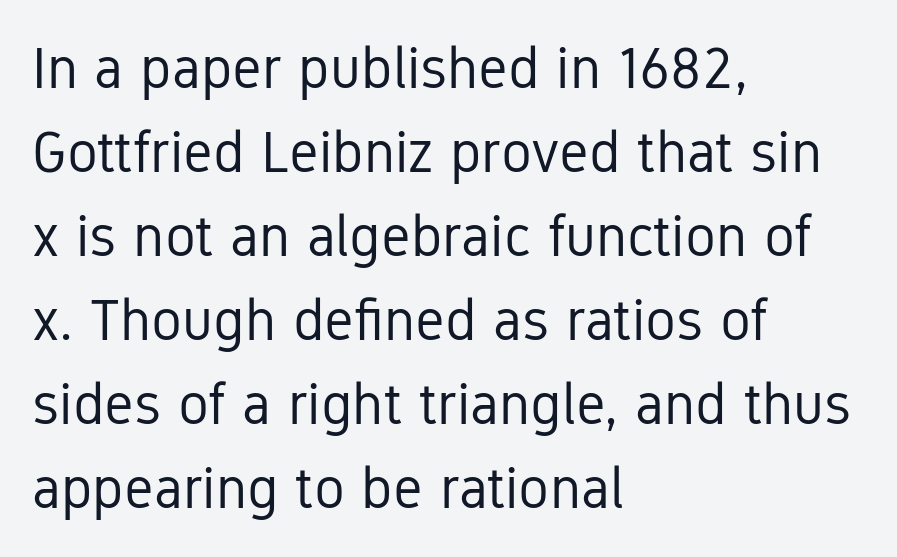
{"serif": "no", "italic": "no", "bold": "no", "weight": "regular", "width": "condensed", "stroke_contrast": "low", "x_height": "medium", "monospaced": "no", "underline": "no", "align": "left", "line_spacing": "normal", "line_spacing_ratio": 1.45, "letter_spacing": "normal", "letter_spacing_em": 0.0, "glyph_px": 58}
